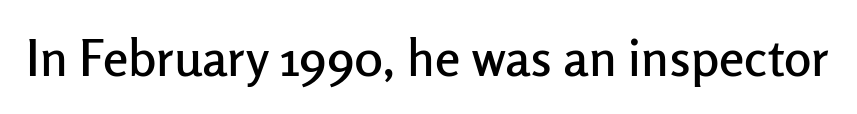
{"serif": "no", "italic": "no", "width": "normal", "stroke_contrast": "low", "x_height": "medium", "monospaced": "no", "underline": "no", "letter_spacing": "normal", "letter_spacing_em": 0.0, "glyph_px": 51}
